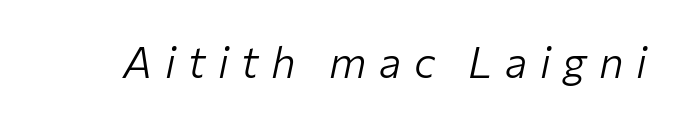
The image shows 43 px light type, italic (leaning right); set unusually wide letter spacing (+0.29 em), not underlined; low stroke contrast and a medium x-height.
